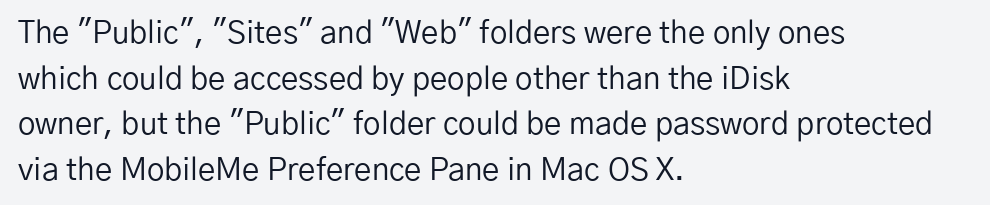
Q: Is the text bold? A: No.
Q: Is the text italic (slanted)? A: No, it is upright.
Q: Is the typeface a serif or a sans-serif typeface? A: Sans-serif.
Q: Is the text underlined? A: No.
Q: How is the paragraph aligned? A: Left-aligned.
Q: Is the spacing between letters normal or unusually wide? A: Normal.
Q: Is the spacing between lines tight, normal or loose? A: Normal.
Q: Width (condensed, normal, or wide)? A: Normal.
Q: Stroke contrast? A: Low.
Q: x-height? A: Medium.
Q: Monospaced? A: No.
